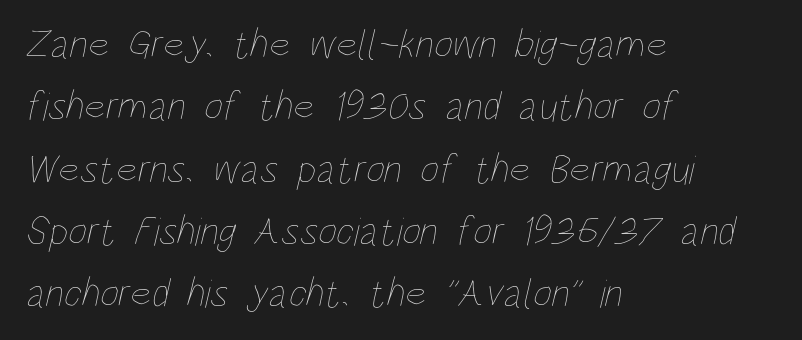
Q: Is the text bold? A: No.
Q: Is the text underlined? A: No.
Q: How is the paragraph aligned? A: Left-aligned.
Q: Is the spacing between letters normal or unusually wide? A: Normal.
Q: Is the spacing between lines tight, normal or loose? A: Normal.
Q: Width (condensed, normal, or wide)? A: Condensed.
Q: Stroke contrast? A: Low.
Q: x-height? A: Large.
Q: Monospaced? A: No.
